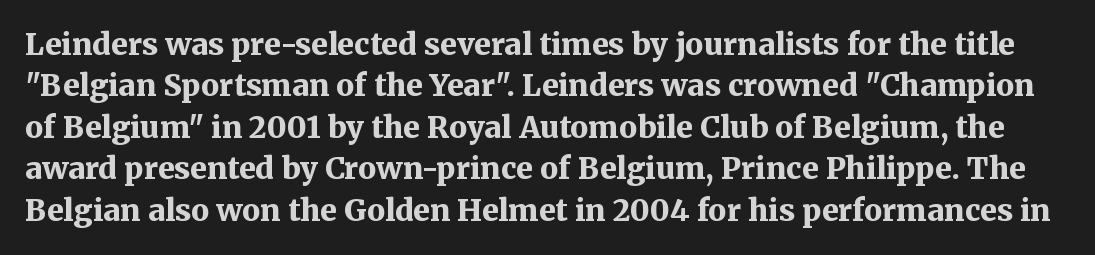
The image shows 30 px bold serif type, upright; set normal line spacing (1.38x), normal letter spacing, not underlined; medium stroke contrast and a medium x-height.
